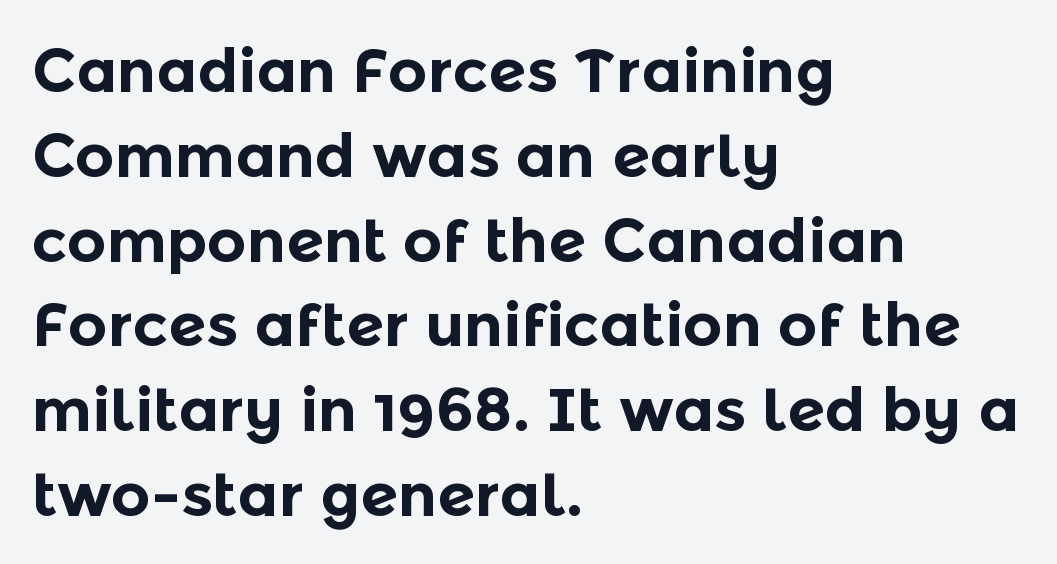
The image shows 61 px bold sans-serif type, upright; set left-aligned, normal line spacing (1.39x), normal letter spacing, not underlined; a medium x-height.
